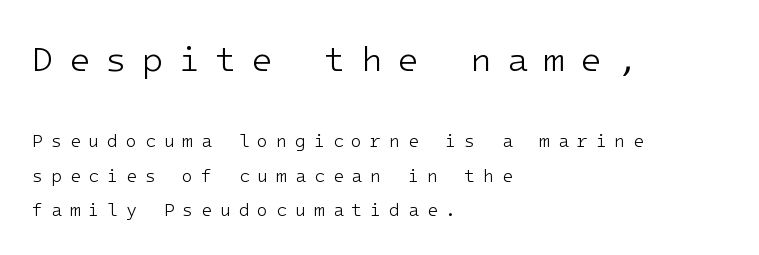
The image shows 35 px light sans-serif type, upright, monospaced; set left-aligned, loose line spacing (1.92x), unusually wide letter spacing (+0.43 em), not underlined; the first (top) block is 1.94x larger; low stroke contrast and a medium x-height.
